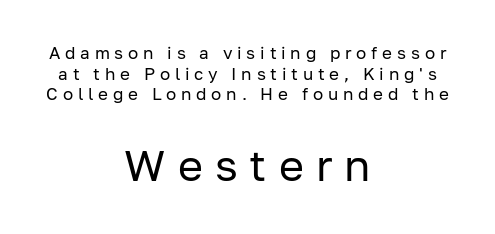
The image shows 43 px regular-weight sans-serif type, upright; set centered, line spacing 1.21x, unusually wide letter spacing (+0.28 em), not underlined; the second (bottom) block is 2.53x larger; low stroke contrast and a medium x-height.
